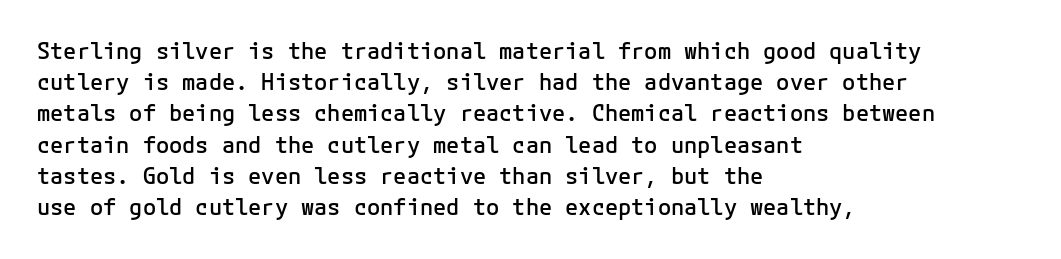
{"italic": "no", "bold": "semi", "underline": "no", "align": "left", "line_spacing": "normal", "line_spacing_ratio": 1.42, "letter_spacing": "normal", "letter_spacing_em": 0.0, "glyph_px": 22}
